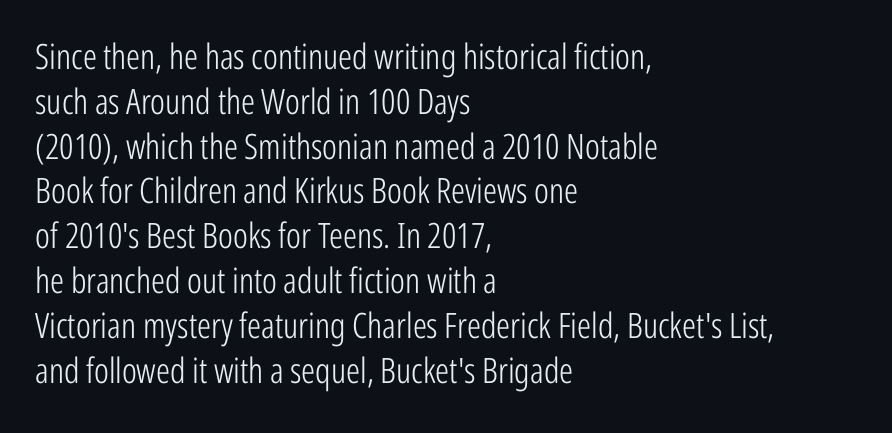
The image shows 35 px light, condensed sans-serif type, upright; set left-aligned, normal line spacing (1.28x), normal letter spacing, not underlined; low stroke contrast and a medium x-height.
